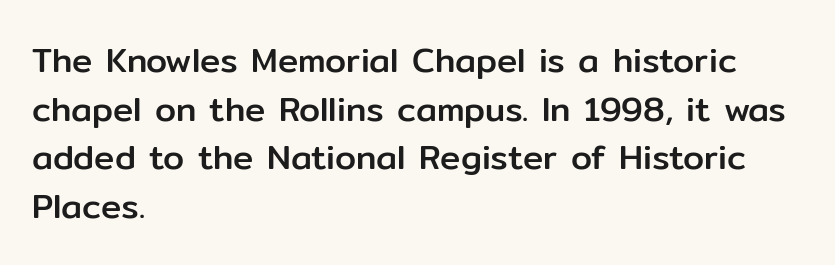
{"serif": "no", "italic": "no", "width": "normal", "stroke_contrast": "low", "x_height": "medium", "monospaced": "no", "underline": "no", "align": "left", "line_spacing": "normal", "line_spacing_ratio": 1.43, "letter_spacing": "normal", "letter_spacing_em": 0.0, "glyph_px": 34}
